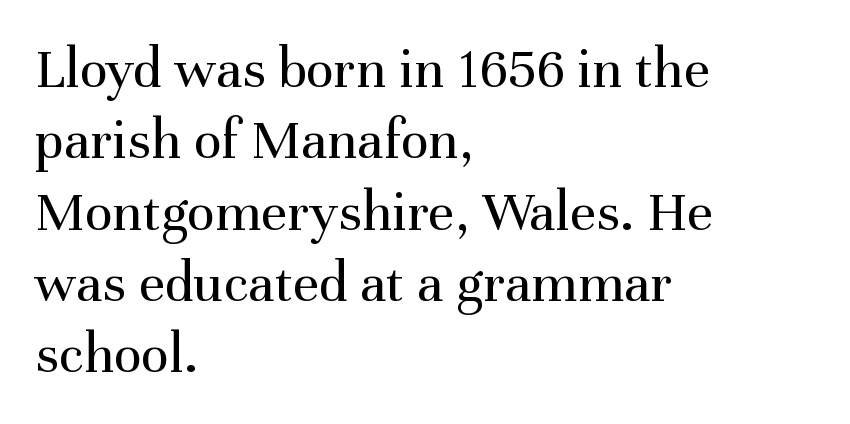
Q: Is the text bold? A: No.
Q: Is the text italic (slanted)? A: No, it is upright.
Q: Is the typeface a serif or a sans-serif typeface? A: Serif.
Q: Is the text underlined? A: No.
Q: How is the paragraph aligned? A: Left-aligned.
Q: Is the spacing between letters normal or unusually wide? A: Normal.
Q: Width (condensed, normal, or wide)? A: Normal.
Q: Stroke contrast? A: Medium.
Q: x-height? A: Medium.
Q: Monospaced? A: No.
